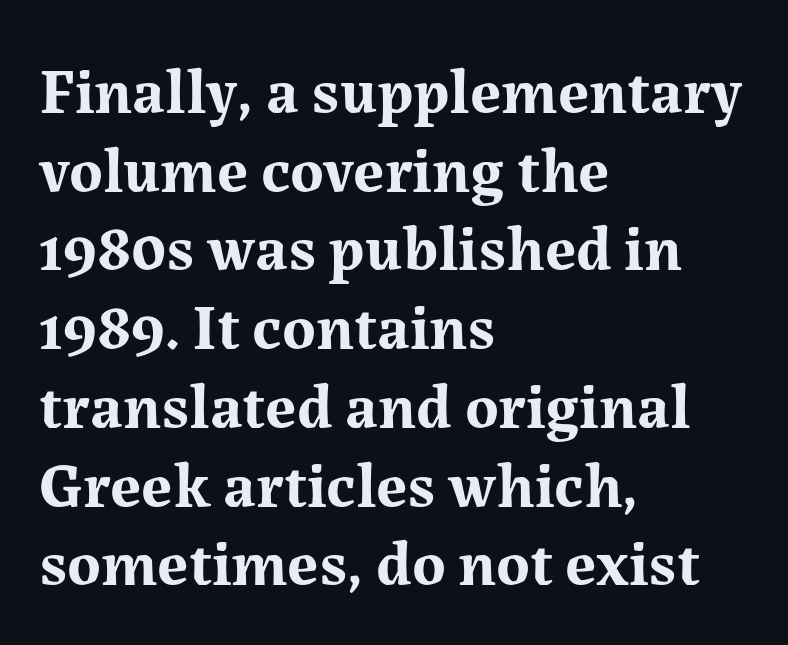
The image shows 64 px bold serif type, upright; set left-aligned, line spacing 1.23x, normal letter spacing, not underlined; medium stroke contrast and a medium x-height.
